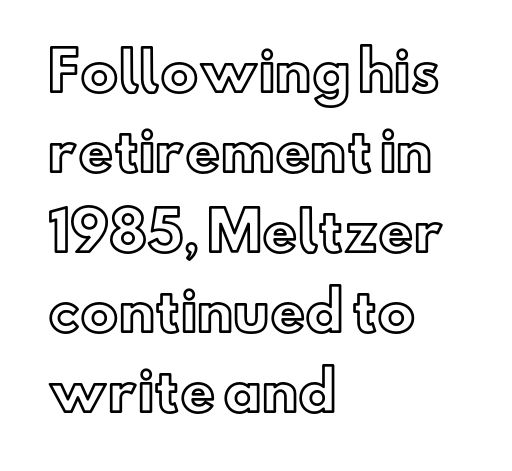
The image shows 54 px text type, upright; set left-aligned, normal line spacing (1.48x), normal letter spacing, not underlined; a small x-height.
